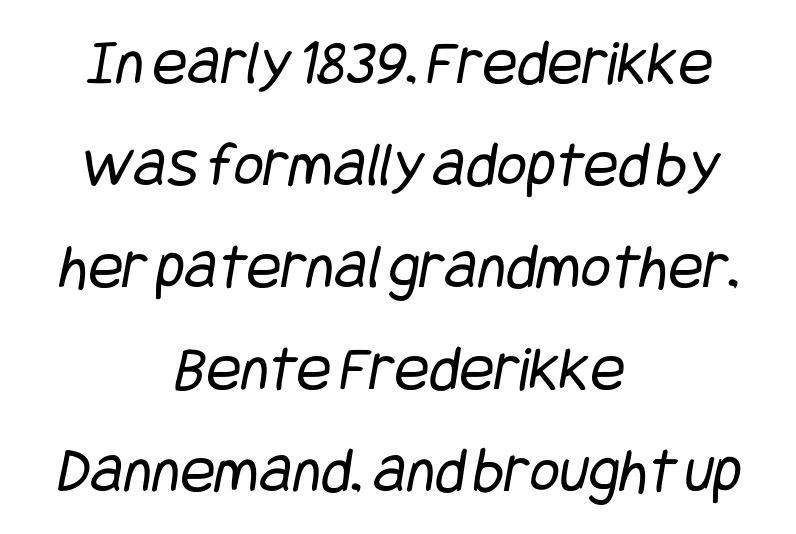
{"serif": "no", "bold": "no", "weight": "regular", "width": "condensed", "stroke_contrast": "low", "x_height": "large", "underline": "no", "align": "center", "line_spacing": "normal", "line_spacing_ratio": 1.57, "letter_spacing": "normal", "letter_spacing_em": 0.0, "glyph_px": 65}
